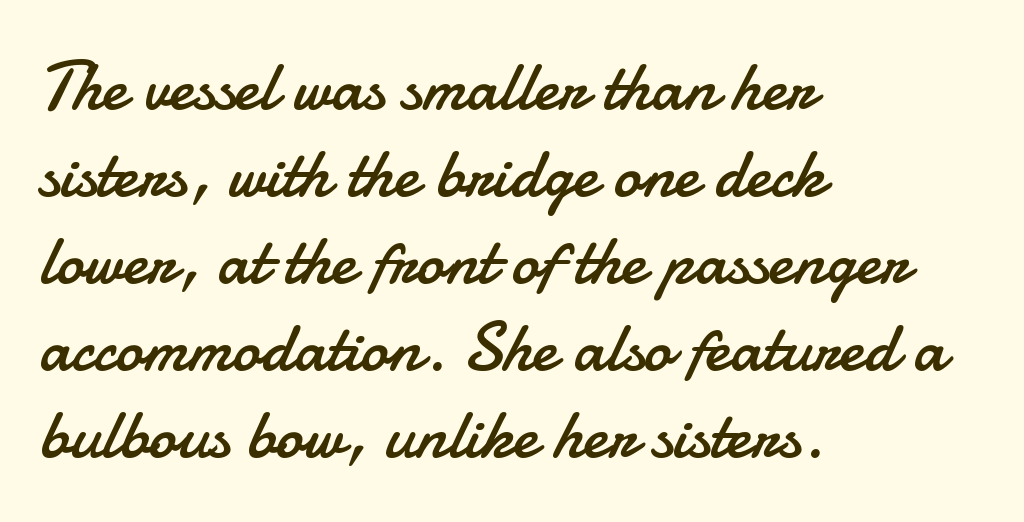
Descenders are the only things crossing below the line. The face used here is proportionally spaced, like ordinary book or web type. Does the copy run flush right? No — it runs flush left. Tracking here is standard; glyphs follow each other at the usual distance.
